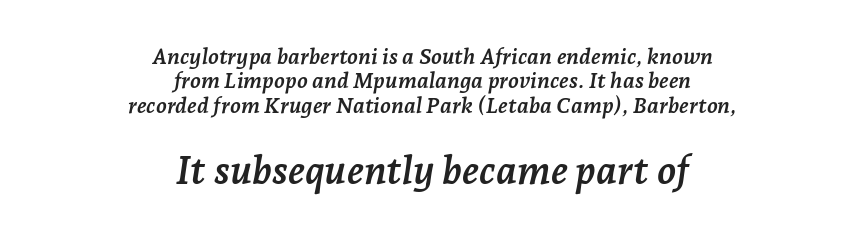
What kind of face is this? One with serifs. Heavy, bold letterforms. The whitespace from short lines is split evenly between both sides. Think of a printed novel: that variable character pitch is what you see here. Students, note that the glyphs here touch the page at normal intervals. Rows of type sit shoulder to shoulder in the vertical direction.
